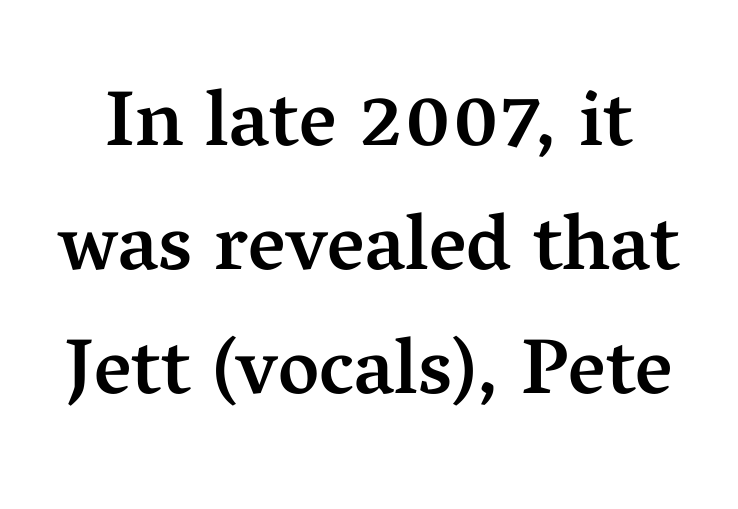
Q: Is the text bold? A: Semi-bold.
Q: Is the text italic (slanted)? A: No, it is upright.
Q: Is the typeface a serif or a sans-serif typeface? A: Serif.
Q: Is the text underlined? A: No.
Q: Is the spacing between letters normal or unusually wide? A: Normal.
Q: Is the spacing between lines tight, normal or loose? A: Normal.
Q: Width (condensed, normal, or wide)? A: Normal.
Q: Stroke contrast? A: Medium.
Q: x-height? A: Medium.
Q: Monospaced? A: No.
